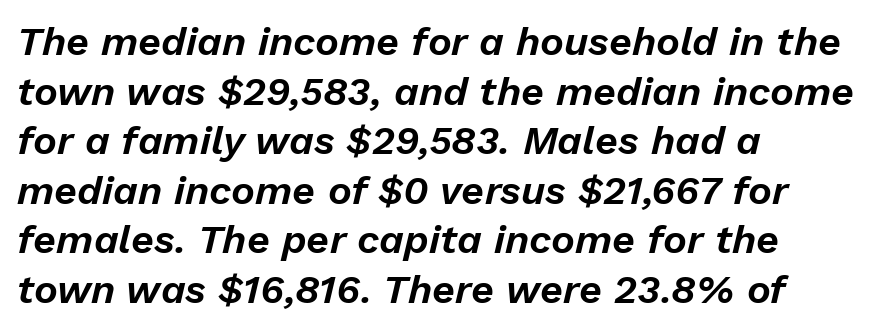
{"italic": "yes", "lean": "right", "slant_degrees": 13, "width": "normal", "stroke_contrast": "low", "x_height": "medium", "monospaced": "no", "underline": "no", "align": "left", "line_spacing_ratio": 1.24, "letter_spacing": "normal", "letter_spacing_em": 0.0, "glyph_px": 40}
